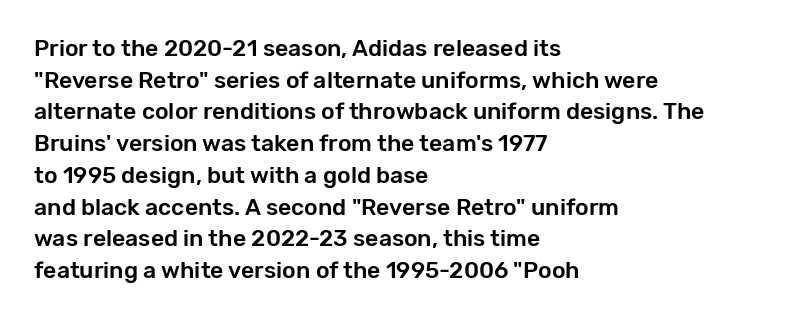
Q: Is the text italic (slanted)? A: No, it is upright.
Q: Is the text underlined? A: No.
Q: How is the paragraph aligned? A: Left-aligned.
Q: Is the spacing between letters normal or unusually wide? A: Normal.
Q: Is the spacing between lines tight, normal or loose? A: Normal.
